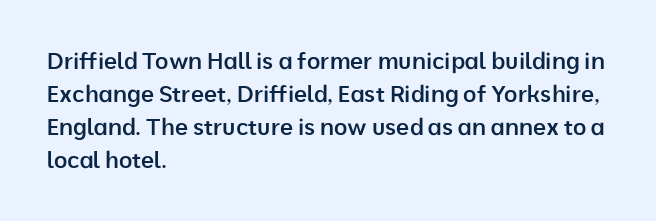
{"italic": "no", "bold": "semi", "underline": "no", "align": "left", "line_spacing": "normal", "line_spacing_ratio": 1.43, "letter_spacing": "normal", "letter_spacing_em": 0.0, "glyph_px": 23}
